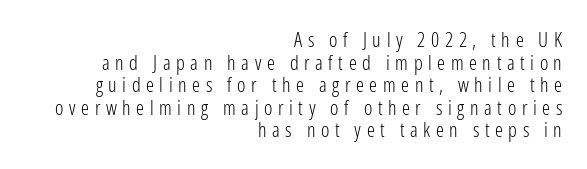
The image shows 20 px text type, upright; set right-aligned, tight line spacing (1.13x), unusually wide letter spacing (+0.28 em), not underlined.
